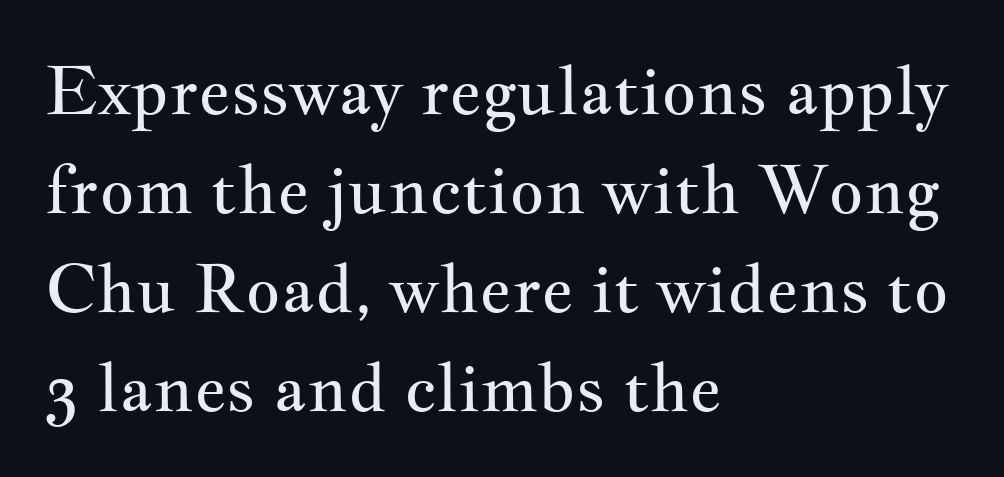
One-word summary of the alignment: left. The characters are drawn with everyday or finer stroke widths. Honestly, the row spacing looks completely unremarkable. The face used here is proportionally spaced, like ordinary book or web type. The lettering stays uniformly vertical, giving the passage a roman look. Glyph-to-glyph distance matches everyday printed text.
